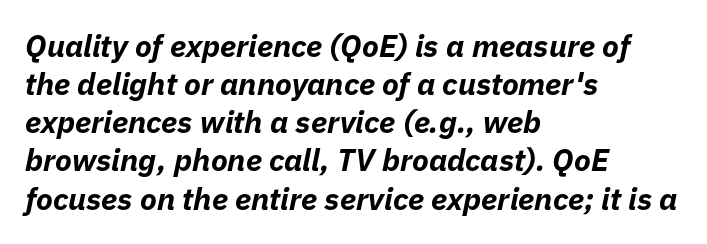
{"italic": "yes", "lean": "right", "slant_degrees": 11, "bold": "yes", "weight": "bold", "width": "normal", "stroke_contrast": "low", "x_height": "medium", "monospaced": "no", "underline": "no", "align": "left", "line_spacing_ratio": 1.23, "letter_spacing": "normal", "letter_spacing_em": 0.0, "glyph_px": 31}
